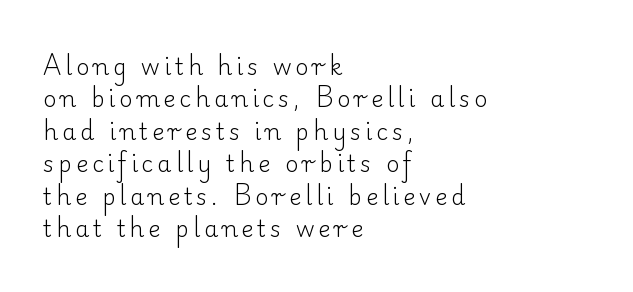
{"italic": "no", "bold": "no", "underline": "no", "align": "left", "line_spacing": "normal", "line_spacing_ratio": 1.41, "glyph_px": 23}
